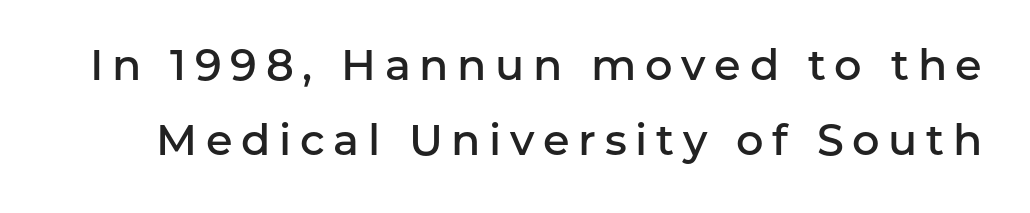
Q: Is the text bold? A: Semi-bold.
Q: Is the text italic (slanted)? A: No, it is upright.
Q: Is the typeface a serif or a sans-serif typeface? A: Sans-serif.
Q: Is the text underlined? A: No.
Q: Is the spacing between letters normal or unusually wide? A: Unusually wide.
Q: Width (condensed, normal, or wide)? A: Normal.
Q: Stroke contrast? A: Low.
Q: x-height? A: Medium.
Q: Monospaced? A: No.
